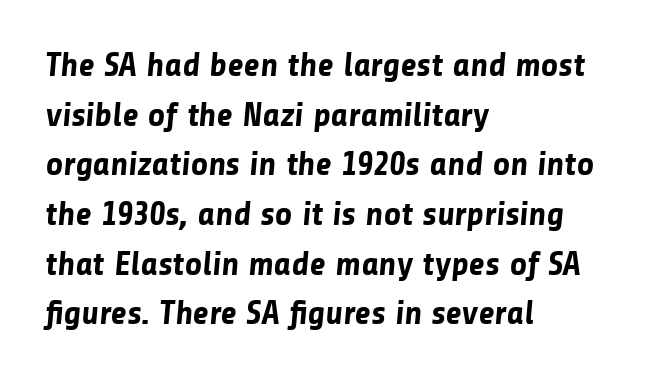
Stroke terminals: plain, sans-serif. There is no visible air inserted between adjacent glyphs. The passage shown is typed in a proportional face where columns would drift. Compared with typical paragraphs, the rows here are spaced about the same. A dark, heavy texture on the line: the type is bold.
